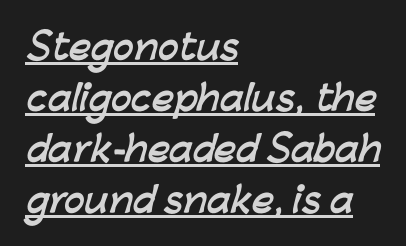
A typesetter would call this proportional, since set widths differ per character. Compared with an ordinary text face, these strokes are far heavier — a full bold. These lines keep a tight, regular rhythm from letter to letter. The text block is weighted toward the left margin, trailing off unevenly rightward.
